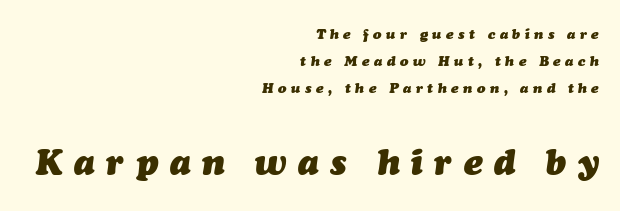
Q: Is the text bold? A: Yes.
Q: Is the text italic (slanted)? A: Yes, it leans right by about 7 degrees.
Q: Is the text underlined? A: No.
Q: How is the paragraph aligned? A: Right-aligned.
Q: Is the spacing between letters normal or unusually wide? A: Unusually wide.
Q: Is the spacing between lines tight, normal or loose? A: Loose.
Q: Which block of text is set in a larger size, the first (top) or the second (bottom)? A: The second (bottom) one.
Q: Width (condensed, normal, or wide)? A: Normal.
Q: Stroke contrast? A: Medium.
Q: x-height? A: Medium.
Q: Monospaced? A: No.
